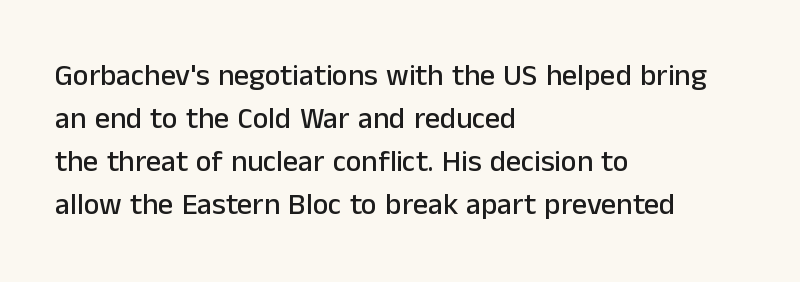
Look at the bottom of the vertical strokes: they stop flat, with no serifs. The leading is moderate, giving the passage an even texture. The baseline area is clear. The rendering uses natural spacing where letterforms have individual widths.
